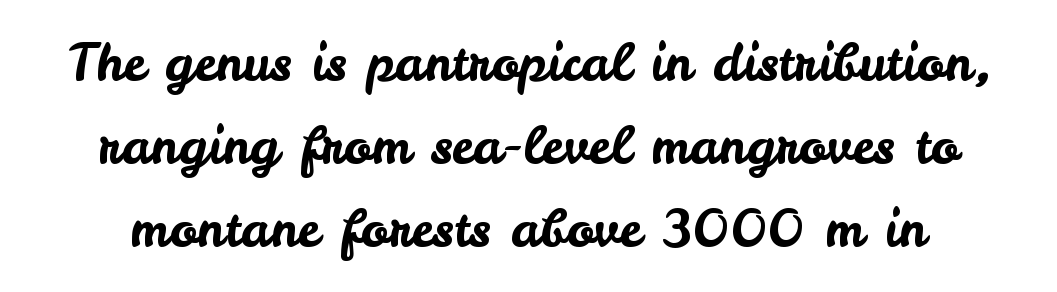
The image shows 51 px sans-serif type; set normal line spacing (1.63x), normal letter spacing, not underlined; low stroke contrast and a small x-height.
